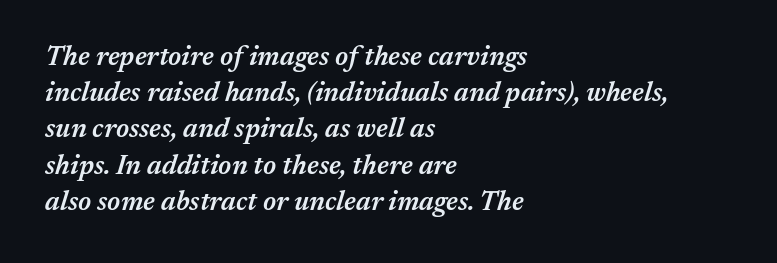
{"italic": "yes", "lean": "right", "slant_degrees": 17, "bold": "semi", "underline": "no", "align": "left", "line_spacing": "normal", "line_spacing_ratio": 1.34, "letter_spacing": "normal", "letter_spacing_em": 0.0, "glyph_px": 27}
